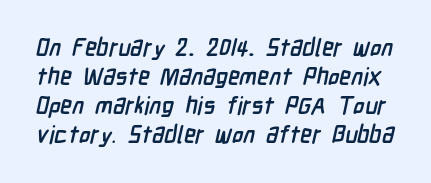
The image shows 24 px bold type; set line spacing 1.21x, normal letter spacing, not underlined.
